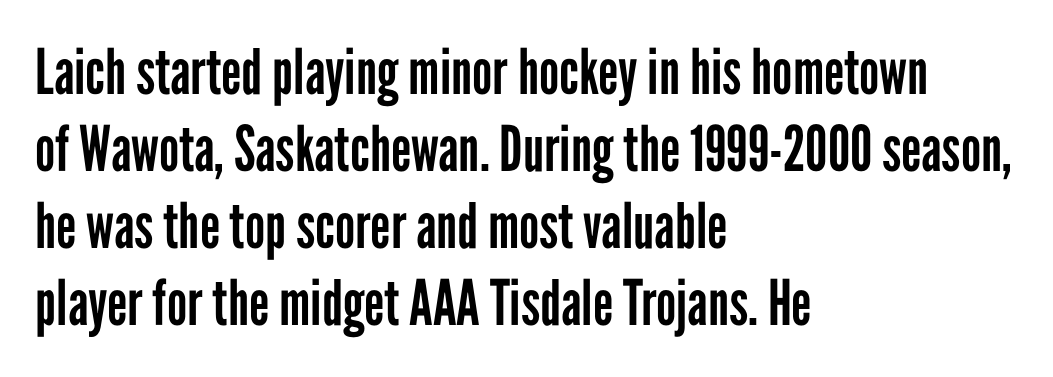
The image shows 63 px regular-weight, condensed sans-serif type, upright; set left-aligned, line spacing 1.22x, normal letter spacing, not underlined; low stroke contrast and a medium x-height.
